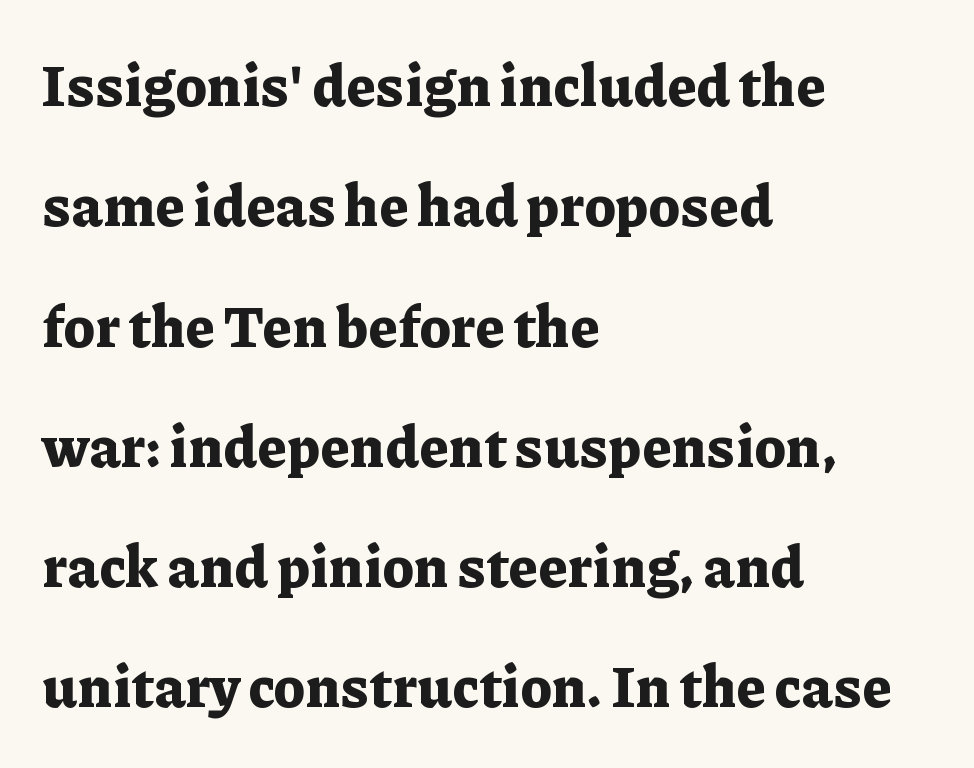
Q: Is the text bold? A: Yes.
Q: Is the text italic (slanted)? A: No, it is upright.
Q: Is the typeface a serif or a sans-serif typeface? A: Serif.
Q: Is the text underlined? A: No.
Q: How is the paragraph aligned? A: Left-aligned.
Q: Is the spacing between letters normal or unusually wide? A: Normal.
Q: Is the spacing between lines tight, normal or loose? A: Loose.
Q: Width (condensed, normal, or wide)? A: Normal.
Q: Stroke contrast? A: Low.
Q: x-height? A: Medium.
Q: Monospaced? A: No.
